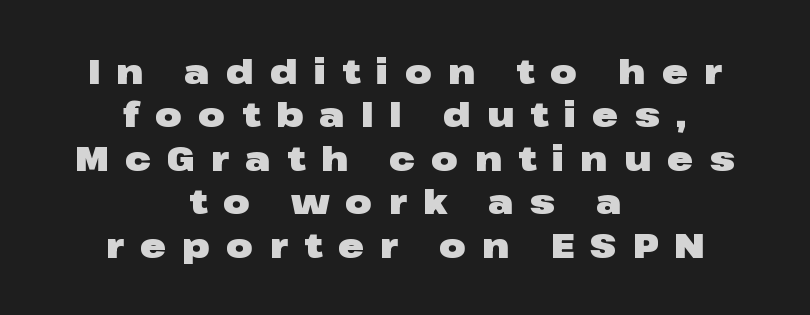
The image shows 35 px heavy, wide sans-serif type, upright; set centered, line spacing 1.24x, unusually wide letter spacing (+0.46 em), not underlined; low stroke contrast and a medium x-height.
